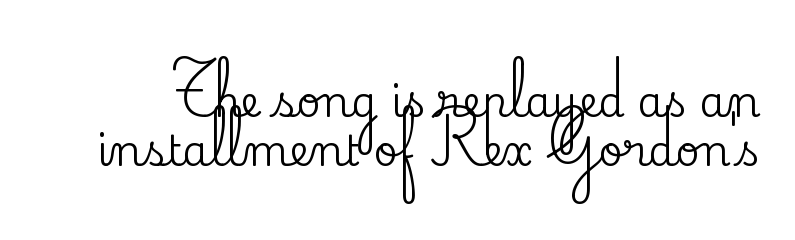
{"serif": "yes", "italic": "no", "width": "normal", "stroke_contrast": "medium", "x_height": "small", "monospaced": "no", "underline": "no", "line_spacing_ratio": 1.17, "letter_spacing": "normal", "letter_spacing_em": 0.0, "glyph_px": 42}
